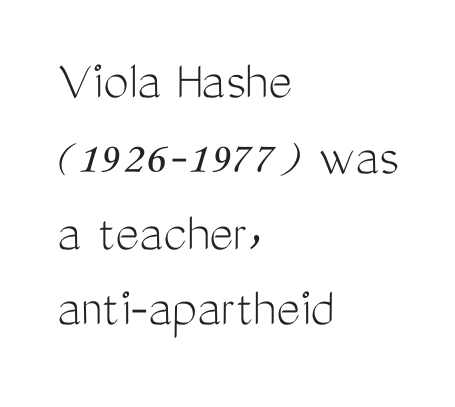
{"serif": "no", "italic": "no", "bold": "no", "weight": "light", "width": "condensed", "stroke_contrast": "medium", "x_height": "medium", "monospaced": "no", "underline": "no", "align": "left", "line_spacing": "normal", "line_spacing_ratio": 1.33, "letter_spacing": "normal", "letter_spacing_em": 0.0, "glyph_px": 57}
